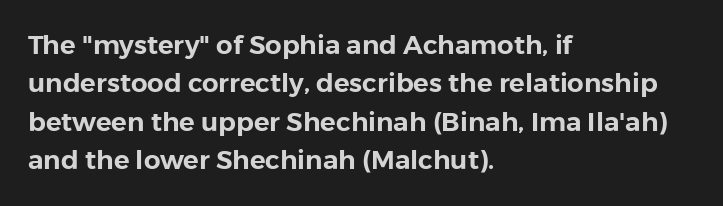
{"italic": "no", "underline": "no", "align": "left", "line_spacing": "normal", "line_spacing_ratio": 1.48, "letter_spacing": "normal", "letter_spacing_em": 0.0, "glyph_px": 26}
